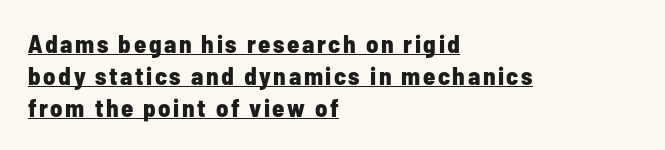
Q: Is the text bold? A: Yes.
Q: Is the text italic (slanted)? A: No, it is upright.
Q: Is the text underlined? A: Yes.
Q: How is the paragraph aligned? A: Left-aligned.
Q: Is the spacing between lines tight, normal or loose? A: Normal.
